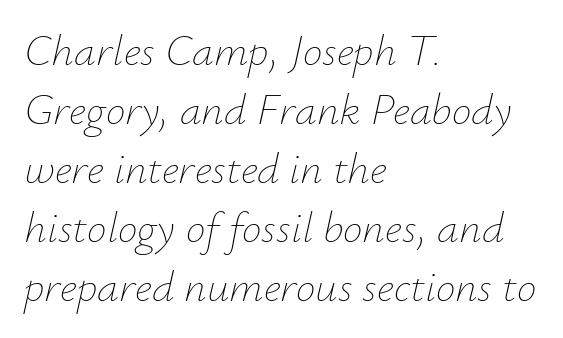
The image shows 44 px thin type, italic (leaning right); set left-aligned, normal line spacing (1.34x), normal letter spacing, not underlined; low stroke contrast and a small x-height.
